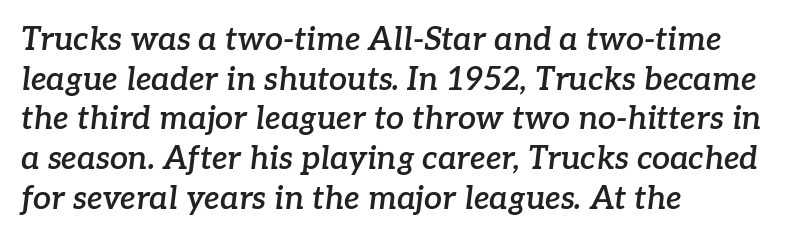
The image shows 32 px semibold serif type, italic (leaning right); set left-aligned, line spacing 1.24x, normal letter spacing, not underlined; low stroke contrast and a medium x-height.
